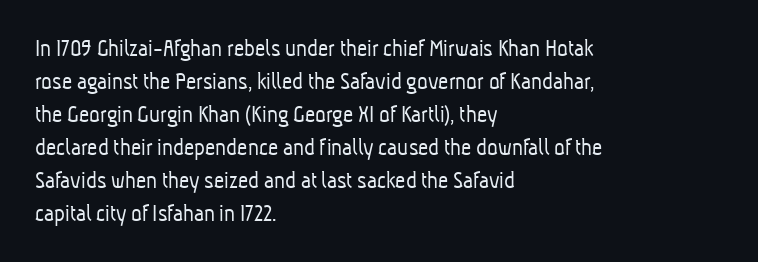
The image shows 25 px text type; set left-aligned, normal line spacing (1.32x), normal letter spacing, not underlined.
